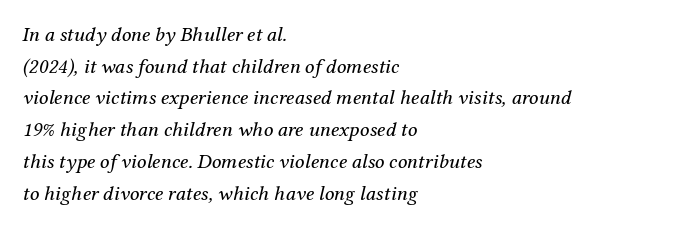
{"italic": "yes", "lean": "right", "slant_degrees": 12, "bold": "no", "underline": "no", "align": "left", "line_spacing": "normal", "line_spacing_ratio": 1.51, "letter_spacing": "normal", "letter_spacing_em": 0.0, "glyph_px": 21}
